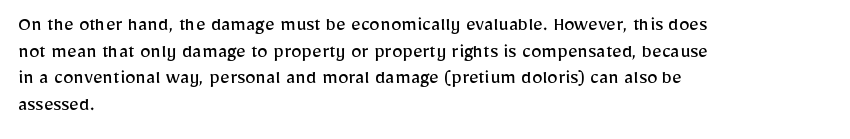
The image shows 21 px text type, upright; set left-aligned, normal line spacing (1.27x), normal letter spacing, not underlined.
